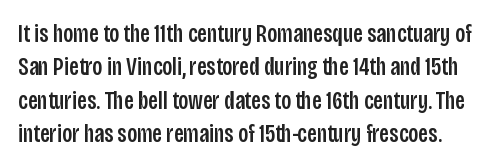
Q: Is the text italic (slanted)? A: No, it is upright.
Q: Is the text underlined? A: No.
Q: Is the spacing between letters normal or unusually wide? A: Normal.
Q: Is the spacing between lines tight, normal or loose? A: Normal.
